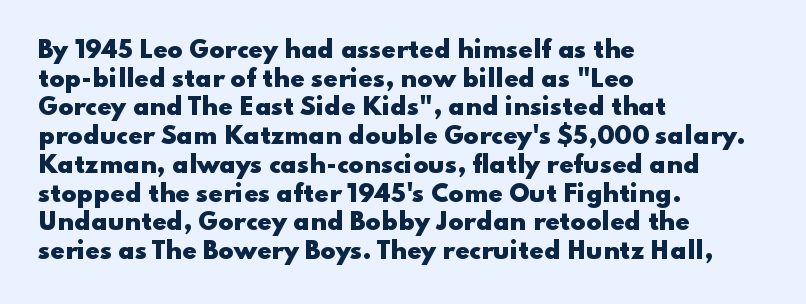
In CSS terms this would be text-align: left. On the weight axis this lands at bold, roughly 700. No word sits above an underline. Regarding leading, the lines here are spaced in the standard way. Quick note: not italic, upright. Glyph-to-glyph distance matches everyday printed text.
